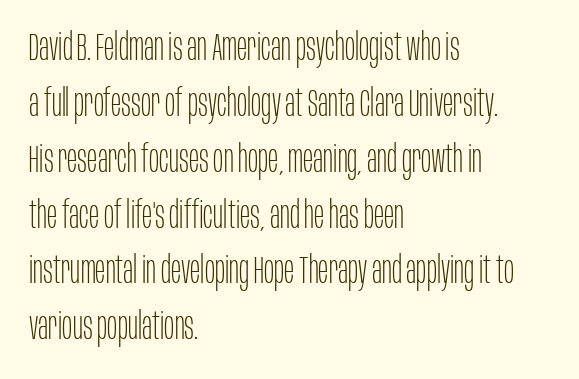
{"serif": "no", "italic": "no", "bold": "no", "weight": "thin", "width": "condensed", "stroke_contrast": "low", "x_height": "large", "monospaced": "no", "underline": "no", "align": "left", "line_spacing": "normal", "line_spacing_ratio": 1.47, "letter_spacing": "normal", "letter_spacing_em": 0.0, "glyph_px": 38}
